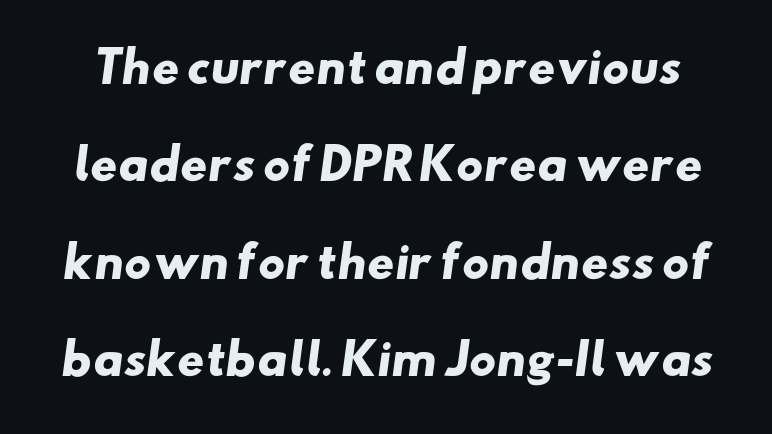
Q: Is the text bold? A: Yes.
Q: Is the typeface a serif or a sans-serif typeface? A: Sans-serif.
Q: Is the text underlined? A: No.
Q: Is the spacing between letters normal or unusually wide? A: Normal.
Q: Is the spacing between lines tight, normal or loose? A: Loose.
Q: Width (condensed, normal, or wide)? A: Wide.
Q: Stroke contrast? A: Low.
Q: x-height? A: Small.
Q: Monospaced? A: No.
